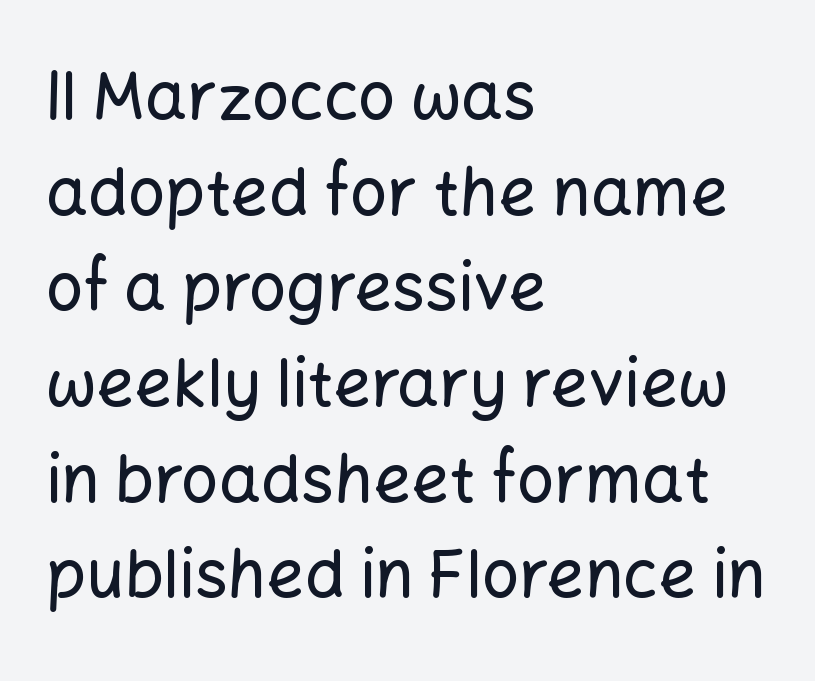
Proportional: the letters do not fall into vertical columns. Does the lettering tilt? It doesn't — this is upright. This block has exactly the height ordinary leading produces. The area under the type is left untouched. Tracking here is standard; glyphs follow each other at the usual distance. This rendering employs a face without finishing strokes, i.e., a sans-serif.
